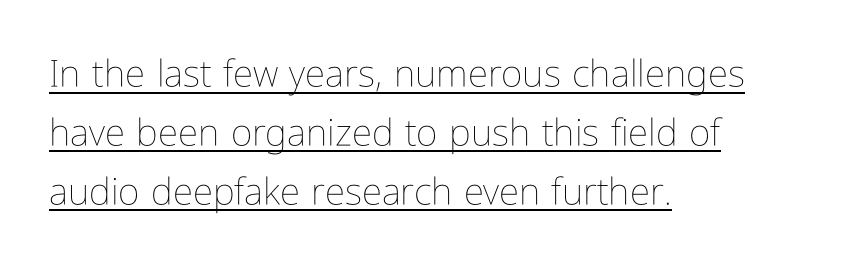
The image shows 37 px thin, condensed type, upright; set left-aligned, normal line spacing (1.59x), normal letter spacing, underlined; low stroke contrast and a medium x-height.
